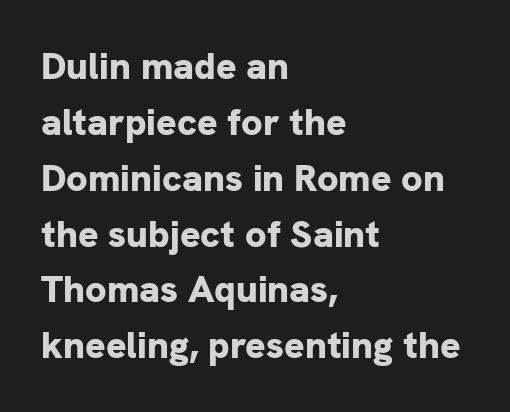
The rows are spaced the way most documents space them. If you drew a line through each stem, it would be perfectly vertical. Nothing unusual about the tracking: characters are spaced as the font intends. Is this a fixed-width face? No — the glyphs have proportional, varying widths.
